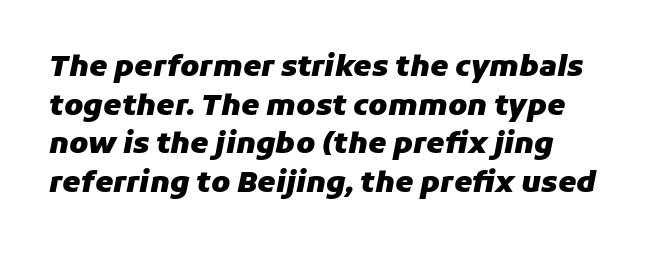
Q: Is the text bold? A: Yes.
Q: Is the text italic (slanted)? A: Yes, it leans right by about 11 degrees.
Q: Is the text underlined? A: No.
Q: Is the spacing between letters normal or unusually wide? A: Normal.
Q: Is the spacing between lines tight, normal or loose? A: Normal.
Q: Width (condensed, normal, or wide)? A: Normal.
Q: Stroke contrast? A: Low.
Q: x-height? A: Medium.
Q: Monospaced? A: No.
